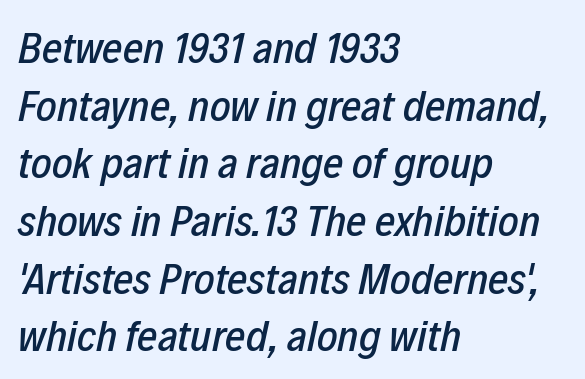
Emphasis-style slanted type is in use. If you drew a ruler down the left edge, every line would touch it. Letter spacing: default. Descenders hang freely into open space. Note the varied advance widths — an 'i' is clearly narrower than an 'm'.
